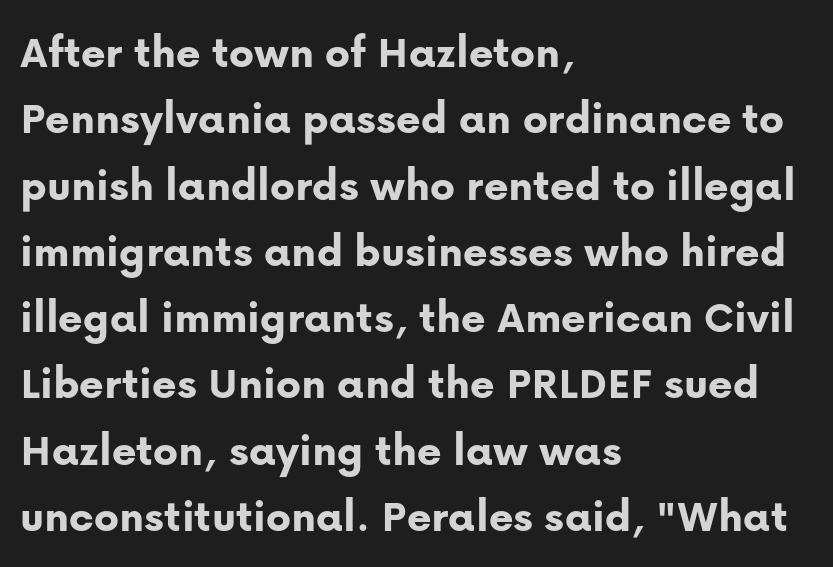
The image shows 47 px bold sans-serif type, upright; set left-aligned, normal line spacing (1.41x), normal letter spacing, not underlined; low stroke contrast and a medium x-height.
